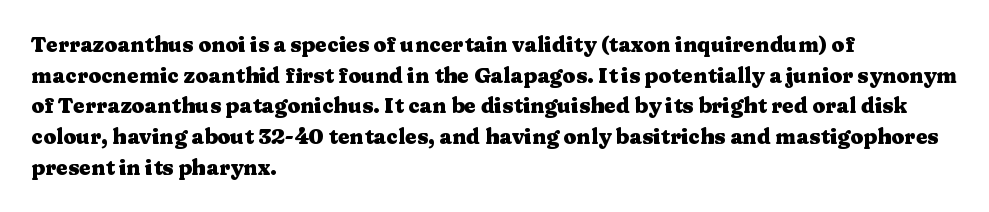
Glyph-to-glyph distance matches everyday printed text. If you drew a line through each stem, it would be perfectly vertical. Horizontal bands of white between lines are of average thickness. Type without underlining. The glyphs have the mass of a bold cut.
